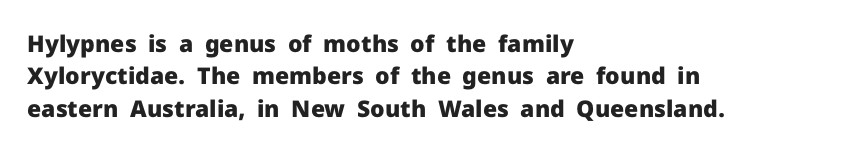
{"italic": "no", "bold": "yes", "underline": "no", "align": "left", "line_spacing": "normal", "line_spacing_ratio": 1.41, "letter_spacing": "normal", "letter_spacing_em": 0.0, "glyph_px": 23}
